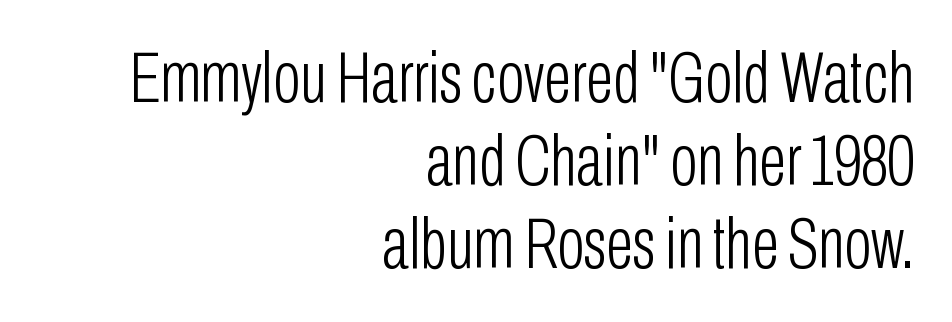
The image shows 72 px light, condensed sans-serif type, upright; set right-aligned, tight line spacing (1.15x), normal letter spacing, not underlined; low stroke contrast and a medium x-height.
